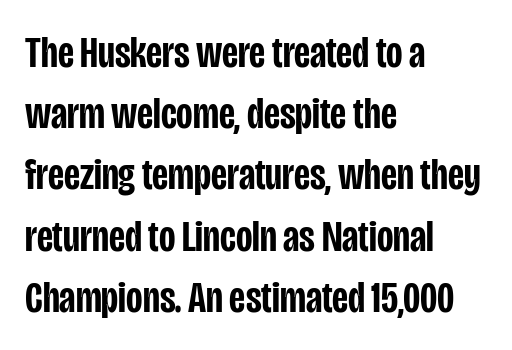
The image shows 45 px semibold, condensed sans-serif type, upright; set left-aligned, normal line spacing (1.36x), normal letter spacing, not underlined; low stroke contrast and a large x-height.
